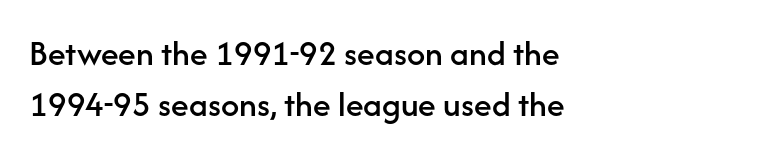
{"serif": "no", "italic": "no", "width": "normal", "stroke_contrast": "low", "x_height": "medium", "monospaced": "no", "underline": "no", "align": "left", "line_spacing": "normal", "line_spacing_ratio": 1.41, "letter_spacing": "normal", "letter_spacing_em": 0.0, "glyph_px": 36}
